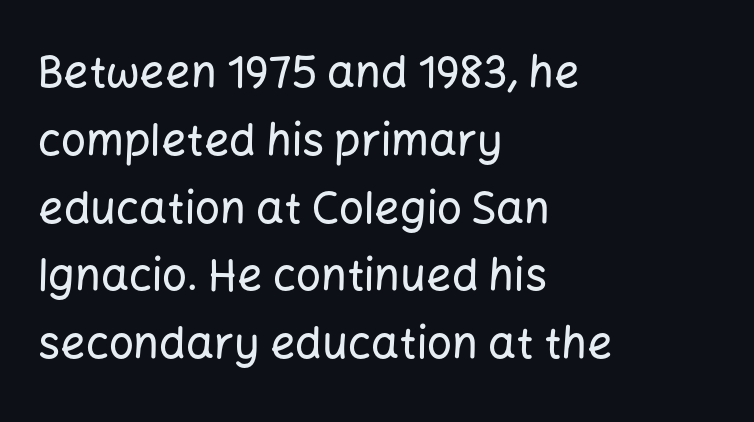
Q: Is the text italic (slanted)? A: No, it is upright.
Q: Is the typeface a serif or a sans-serif typeface? A: Sans-serif.
Q: Is the text underlined? A: No.
Q: How is the paragraph aligned? A: Left-aligned.
Q: Is the spacing between letters normal or unusually wide? A: Normal.
Q: Is the spacing between lines tight, normal or loose? A: Normal.
Q: Width (condensed, normal, or wide)? A: Normal.
Q: Stroke contrast? A: Low.
Q: x-height? A: Medium.
Q: Monospaced? A: No.
